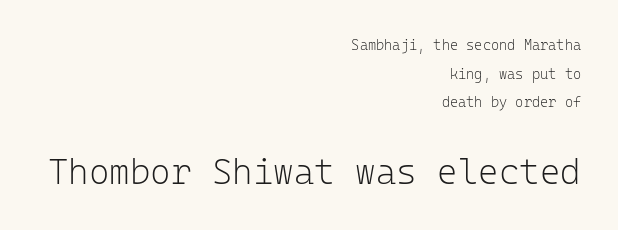
Q: Is the text bold? A: No.
Q: Is the text italic (slanted)? A: No, it is upright.
Q: Is the typeface a serif or a sans-serif typeface? A: Sans-serif.
Q: Is the text underlined? A: No.
Q: How is the paragraph aligned? A: Right-aligned.
Q: Is the spacing between letters normal or unusually wide? A: Normal.
Q: Is the spacing between lines tight, normal or loose? A: Loose.
Q: Which block of text is set in a larger size, the first (top) or the second (bottom)? A: The second (bottom) one.
Q: Width (condensed, normal, or wide)? A: Normal.
Q: Stroke contrast? A: Low.
Q: x-height? A: Medium.
Q: Monospaced? A: Yes.
